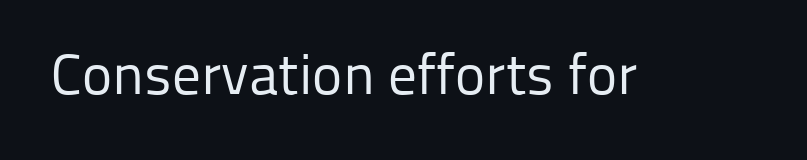
The image shows 57 px regular-weight sans-serif type, upright; set normal letter spacing, not underlined; low stroke contrast and a medium x-height.
